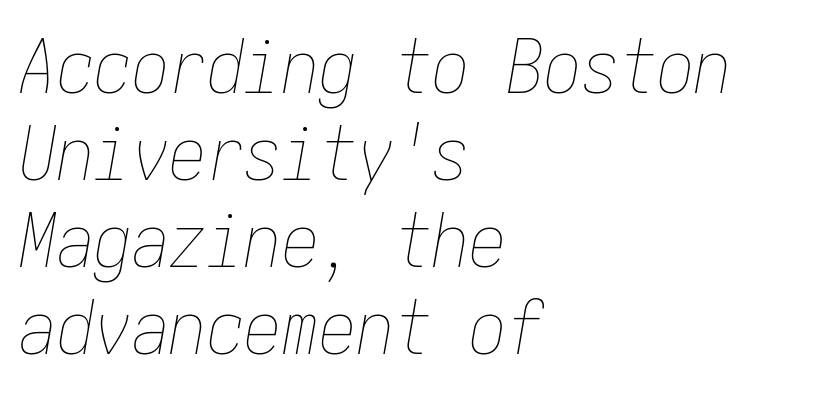
Q: Is the text bold? A: No.
Q: Is the text italic (slanted)? A: Yes, it leans right by about 10 degrees.
Q: Is the text underlined? A: No.
Q: How is the paragraph aligned? A: Left-aligned.
Q: Is the spacing between letters normal or unusually wide? A: Normal.
Q: Width (condensed, normal, or wide)? A: Condensed.
Q: Stroke contrast? A: Low.
Q: x-height? A: Medium.
